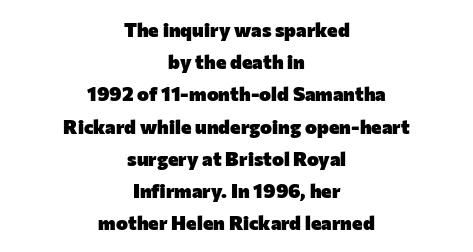
The image shows 20 px bold type, upright; set centered, normal line spacing (1.61x), normal letter spacing, not underlined.
